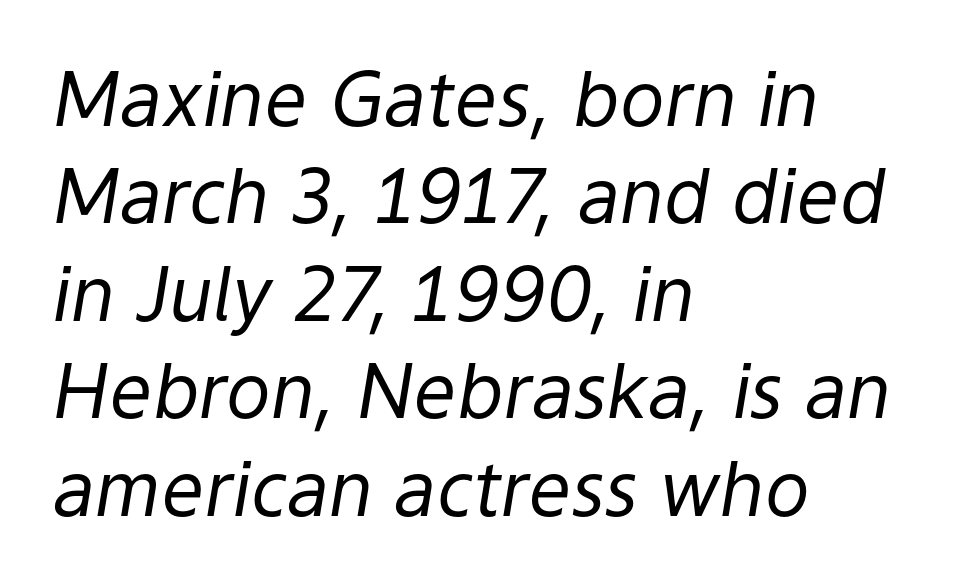
Q: Is the text bold? A: No.
Q: Is the text italic (slanted)? A: Yes, it leans right by about 9 degrees.
Q: Is the text underlined? A: No.
Q: How is the paragraph aligned? A: Left-aligned.
Q: Is the spacing between letters normal or unusually wide? A: Normal.
Q: Is the spacing between lines tight, normal or loose? A: Normal.
Q: Width (condensed, normal, or wide)? A: Normal.
Q: Stroke contrast? A: Low.
Q: x-height? A: Medium.
Q: Monospaced? A: No.
